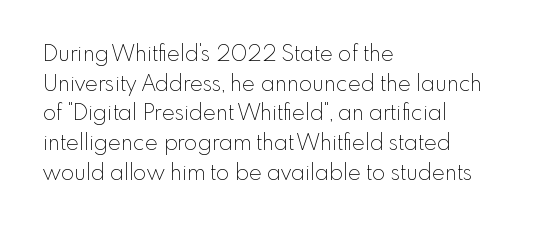
Q: Is the text bold? A: No.
Q: Is the text italic (slanted)? A: No, it is upright.
Q: Is the text underlined? A: No.
Q: How is the paragraph aligned? A: Left-aligned.
Q: Is the spacing between letters normal or unusually wide? A: Normal.
Q: Is the spacing between lines tight, normal or loose? A: Normal.
